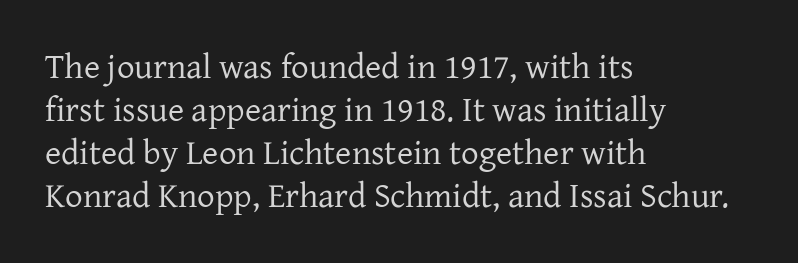
Q: Is the text bold? A: No.
Q: Is the text italic (slanted)? A: No, it is upright.
Q: Is the typeface a serif or a sans-serif typeface? A: Serif.
Q: Is the text underlined? A: No.
Q: How is the paragraph aligned? A: Left-aligned.
Q: Is the spacing between letters normal or unusually wide? A: Normal.
Q: Width (condensed, normal, or wide)? A: Normal.
Q: Stroke contrast? A: Low.
Q: x-height? A: Medium.
Q: Monospaced? A: No.
